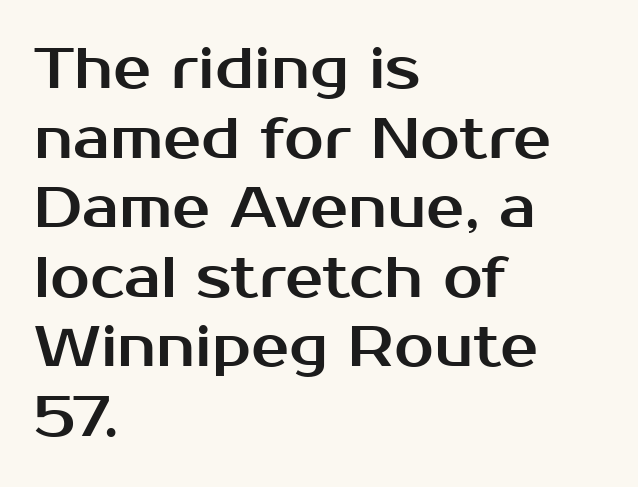
Rendered with straight, roman letterforms. Unlike a traditional serif, this face leaves its strokes unadorned. The rendering keeps characters at their native spacing. Spacing verdict: proportional, widths tailored to each character. Plain, unruled lines of type. Reading down the block, your eye returns to a fixed left position each line.
